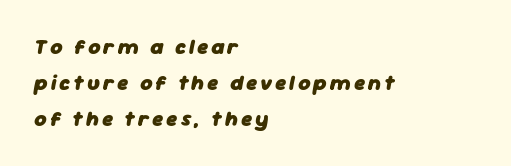
{"italic": "yes", "lean": "right", "slant_degrees": 11, "bold": "yes", "underline": "no", "align": "left", "line_spacing_ratio": 1.71, "glyph_px": 21}
